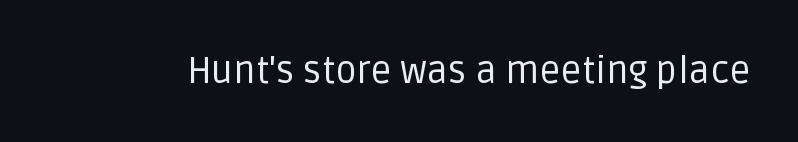
{"serif": "no", "italic": "no", "bold": "no", "weight": "regular", "width": "normal", "stroke_contrast": "low", "x_height": "large", "monospaced": "no", "underline": "no", "letter_spacing": "normal", "letter_spacing_em": 0.0, "glyph_px": 37}
